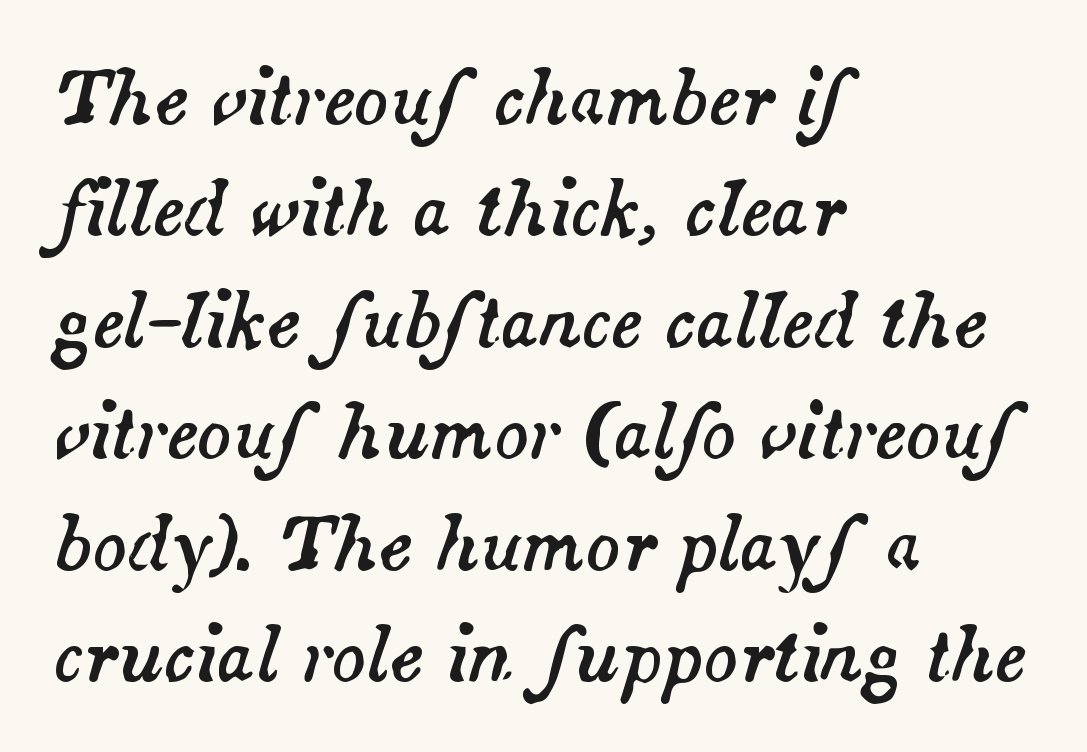
{"italic": "yes", "lean": "right", "slant_degrees": 14, "width": "normal", "stroke_contrast": "medium", "x_height": "small", "monospaced": "no", "underline": "no", "align": "left", "line_spacing": "normal", "line_spacing_ratio": 1.57, "letter_spacing": "normal", "letter_spacing_em": 0.0, "glyph_px": 71}
